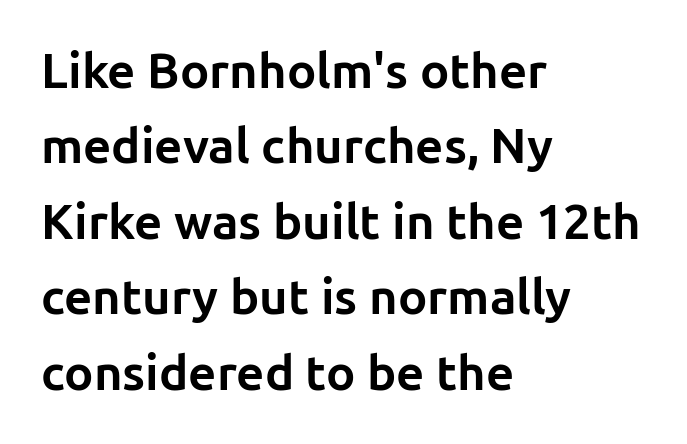
Q: Is the text bold? A: Yes.
Q: Is the text italic (slanted)? A: No, it is upright.
Q: Is the typeface a serif or a sans-serif typeface? A: Sans-serif.
Q: Is the text underlined? A: No.
Q: How is the paragraph aligned? A: Left-aligned.
Q: Is the spacing between letters normal or unusually wide? A: Normal.
Q: Is the spacing between lines tight, normal or loose? A: Normal.
Q: Width (condensed, normal, or wide)? A: Normal.
Q: Stroke contrast? A: Low.
Q: x-height? A: Medium.
Q: Monospaced? A: No.
